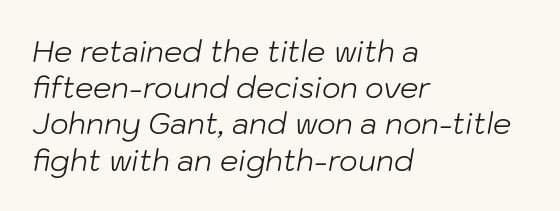
Q: Is the text bold? A: No.
Q: Is the text italic (slanted)? A: Yes, it leans right by about 10 degrees.
Q: Is the text underlined? A: No.
Q: How is the paragraph aligned? A: Left-aligned.
Q: Is the spacing between letters normal or unusually wide? A: Normal.
Q: Is the spacing between lines tight, normal or loose? A: Normal.
Q: Width (condensed, normal, or wide)? A: Normal.
Q: Stroke contrast? A: Low.
Q: x-height? A: Medium.
Q: Monospaced? A: No.
